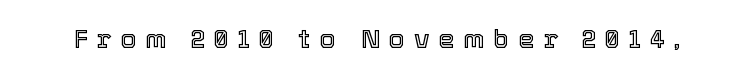
The image shows 26 px text type, upright; set unusually wide letter spacing (+0.34 em), not underlined.
